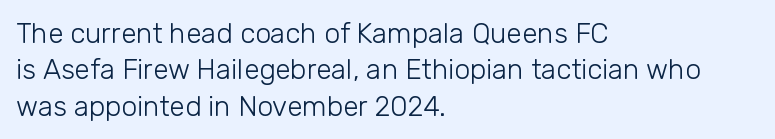
{"serif": "no", "italic": "no", "bold": "no", "weight": "light", "width": "normal", "stroke_contrast": "low", "x_height": "medium", "monospaced": "no", "underline": "no", "align": "left", "line_spacing": "normal", "line_spacing_ratio": 1.3, "letter_spacing": "normal", "letter_spacing_em": 0.0, "glyph_px": 28}
